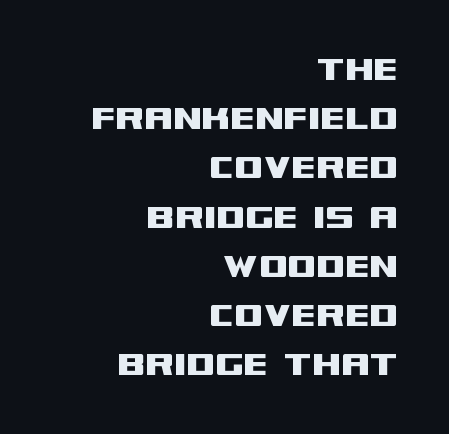
{"serif": "no", "italic": "no", "width": "wide", "stroke_contrast": "medium", "x_height": "large", "monospaced": "no", "underline": "no", "align": "right", "line_spacing_ratio": 1.2, "letter_spacing": "normal", "letter_spacing_em": 0.0, "glyph_px": 41}
